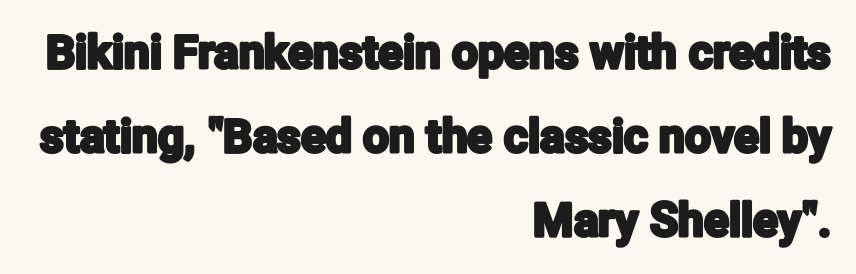
{"serif": "no", "italic": "no", "width": "condensed", "stroke_contrast": "low", "x_height": "medium", "monospaced": "no", "underline": "no", "align": "right", "line_spacing_ratio": 1.83, "letter_spacing": "normal", "letter_spacing_em": 0.0, "glyph_px": 46}
